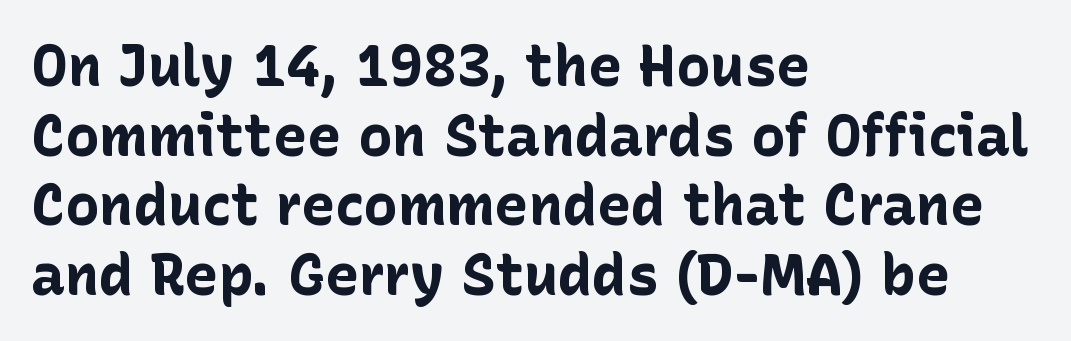
{"serif": "no", "italic": "no", "bold": "yes", "weight": "bold", "width": "normal", "stroke_contrast": "low", "x_height": "medium", "monospaced": "no", "underline": "no", "align": "left", "line_spacing_ratio": 1.22, "letter_spacing": "normal", "letter_spacing_em": 0.0, "glyph_px": 57}
